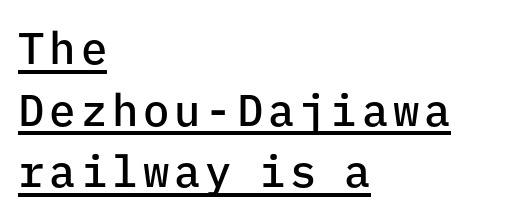
A typesetter would call this leading conventional body-copy spacing. Check the space under the baseline: a stroke is drawn there. Posture: straight, roman, zero tilt. Set as a demibold, roughly 600 on the weight scale. The face used here is a sans, in the tradition of grotesques and geometrics.
